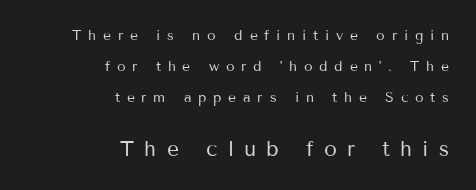
Q: Is the text bold? A: No.
Q: Is the text italic (slanted)? A: No, it is upright.
Q: Is the text underlined? A: No.
Q: How is the paragraph aligned? A: Right-aligned.
Q: Is the spacing between letters normal or unusually wide? A: Unusually wide.
Q: Is the spacing between lines tight, normal or loose? A: Loose.
Q: Which block of text is set in a larger size, the first (top) or the second (bottom)? A: The second (bottom) one.
